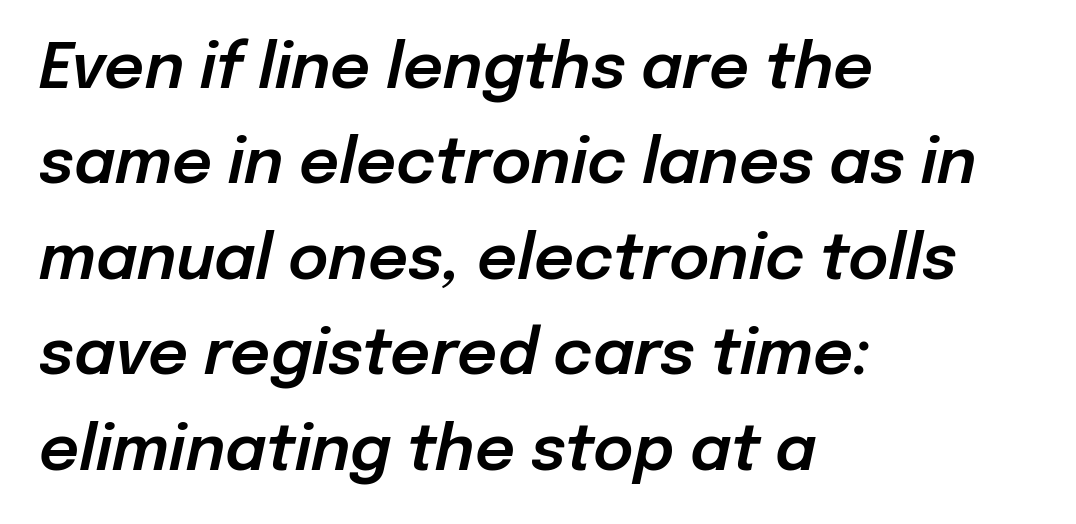
Q: Is the text italic (slanted)? A: Yes, it leans right by about 12 degrees.
Q: Is the text underlined? A: No.
Q: How is the paragraph aligned? A: Left-aligned.
Q: Is the spacing between letters normal or unusually wide? A: Normal.
Q: Is the spacing between lines tight, normal or loose? A: Normal.
Q: Width (condensed, normal, or wide)? A: Normal.
Q: Stroke contrast? A: Low.
Q: x-height? A: Medium.
Q: Monospaced? A: No.
